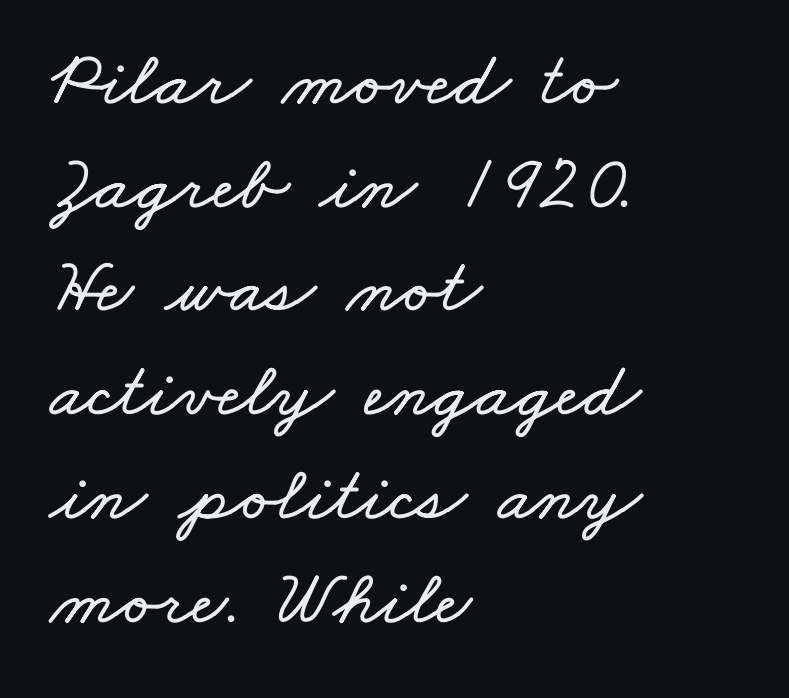
Q: Is the text underlined? A: No.
Q: How is the paragraph aligned? A: Left-aligned.
Q: Is the spacing between letters normal or unusually wide? A: Normal.
Q: Is the spacing between lines tight, normal or loose? A: Normal.
Q: Width (condensed, normal, or wide)? A: Wide.
Q: Stroke contrast? A: Low.
Q: x-height? A: Small.
Q: Monospaced? A: No.
